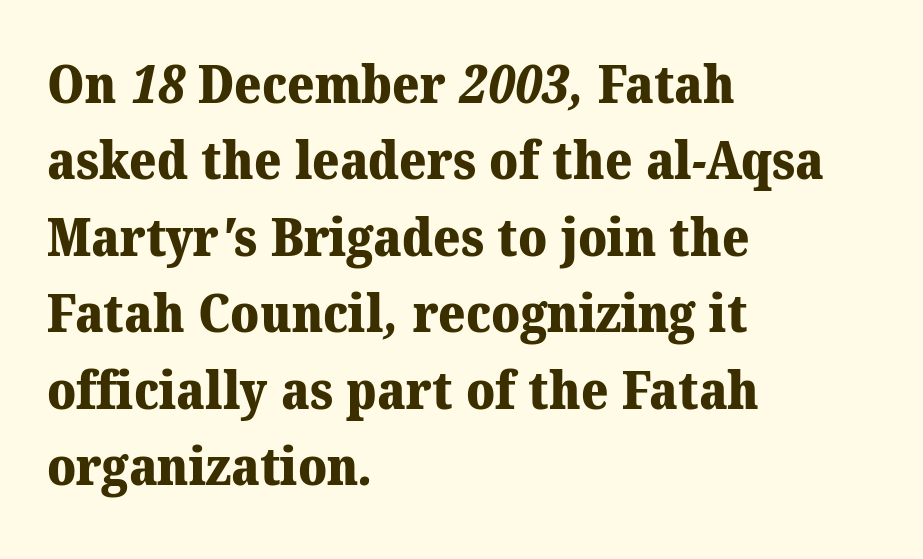
Characters follow at the spacing the type designer built in. All the whitespace from short lines collects on the right. Are there feet on the stems? There are — it's a serif. This sample keeps an unexceptional amount of space between lines. Decoration check: the copy has no underline.
